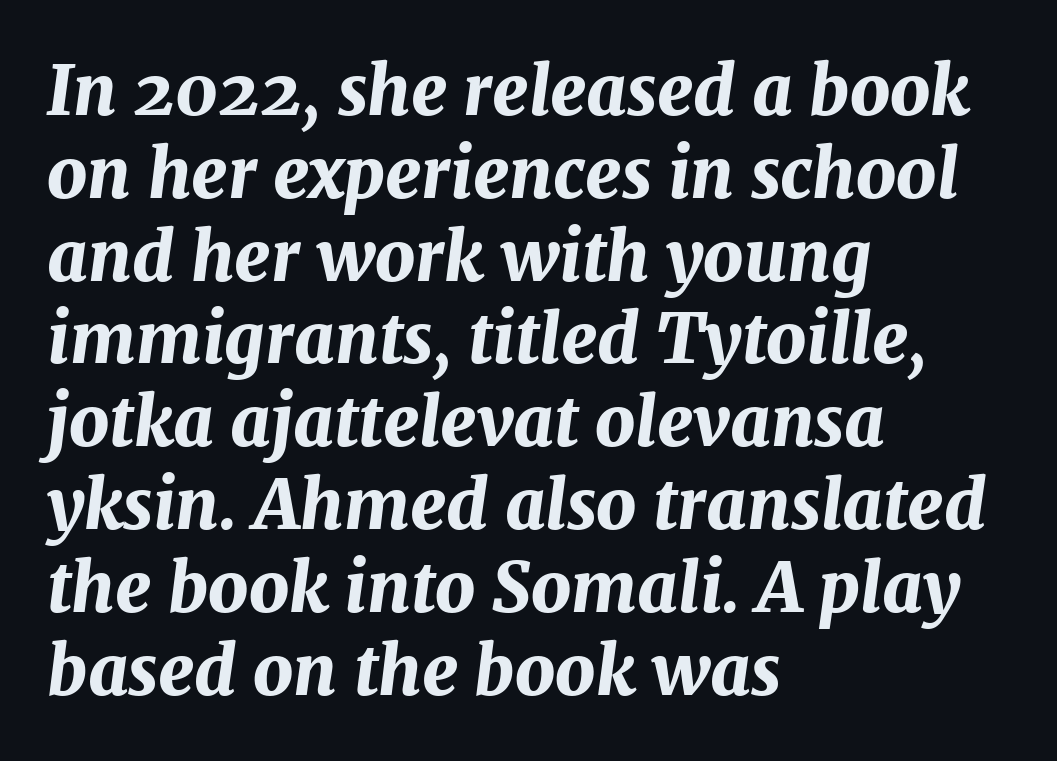
{"italic": "yes", "lean": "right", "slant_degrees": 7, "bold": "yes", "weight": "bold", "width": "normal", "stroke_contrast": "medium", "x_height": "medium", "monospaced": "no", "underline": "no", "align": "left", "line_spacing_ratio": 1.2, "letter_spacing": "normal", "letter_spacing_em": 0.0, "glyph_px": 69}
